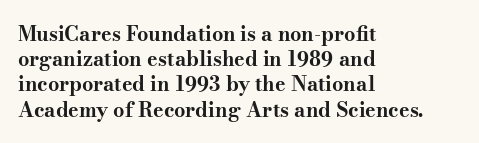
The space directly below the letters is spotless. This rendering uses left alignment, leaving the right contour irregular. The typography opts for an upright posture over an oblique one. Each word holds together tightly as a unit, with standard inter-letter gaps. Pretty heavy lettering here — definitely bold.
